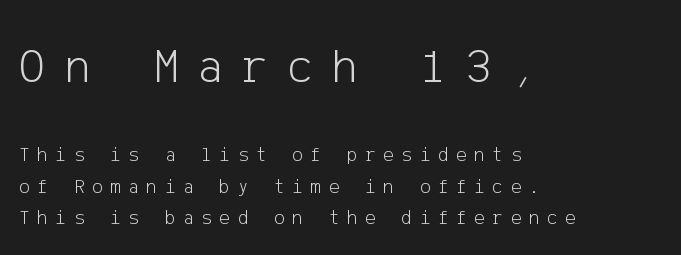
Upright lettering throughout. This sample keeps an unexceptional amount of space between lines. This is not heavy type; no bold has been used. Layout note: lines flush left. There is plenty of visible air inserted between adjacent glyphs.
